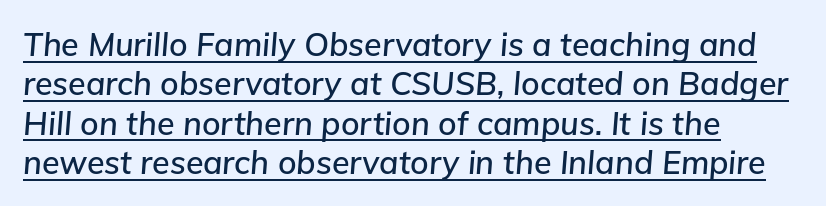
The face used here is proportionally spaced, like ordinary book or web type. Decoration check: the copy is underlined. These lines stack with their left ends in a neat column. Rendered with sloped, italic letterforms.
